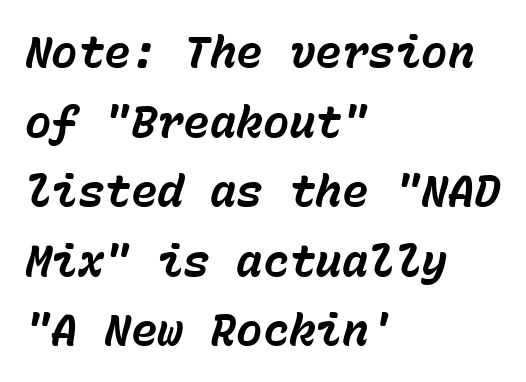
The letters march in equal steps, a hallmark of fixed-pitch type. A dark, heavy texture on the line: the type is bold. The lettering tilts uniformly, giving the passage an italic look. Compared with a centered layout, this one pins lines to the left instead. Observe the ordinary spacing: letters are neighbours, not strangers. Anything drawn beneath the words? Only blank space.
